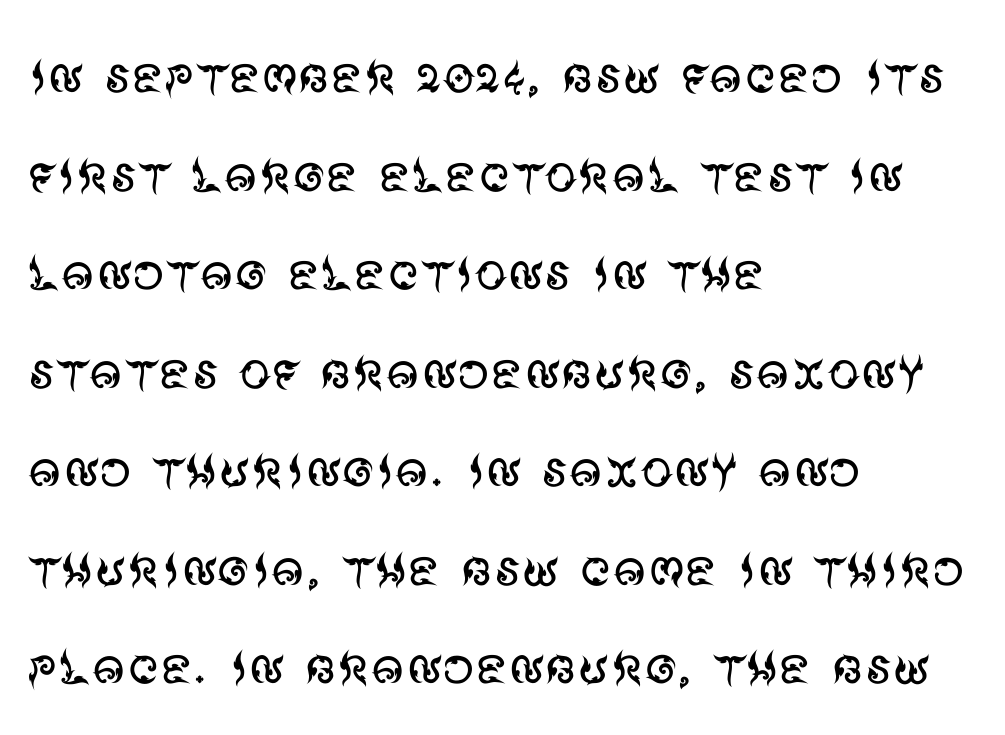
Normally led — the rows are evenly, conventionally spaced. Think of a printed novel: that variable character pitch is what you see here. The font's upright variant was chosen for this text. Words appear dense and cohesive because spacing is normal. The string is rendered with underlining switched off. The compositor pushed each line to the left boundary.
